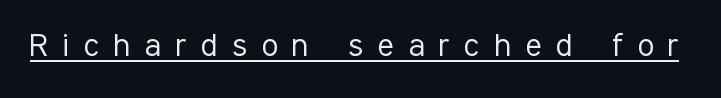
{"serif": "no", "italic": "no", "bold": "no", "weight": "light", "width": "condensed", "stroke_contrast": "low", "x_height": "medium", "monospaced": "no", "underline": "yes", "letter_spacing": "wide", "letter_spacing_em": 0.4, "glyph_px": 37}
